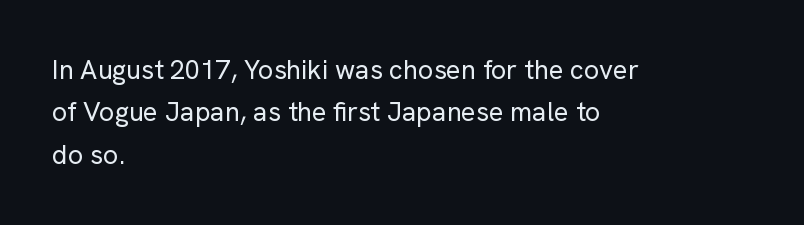
Q: Is the text bold? A: No.
Q: Is the text italic (slanted)? A: No, it is upright.
Q: Is the text underlined? A: No.
Q: How is the paragraph aligned? A: Left-aligned.
Q: Is the spacing between letters normal or unusually wide? A: Normal.
Q: Is the spacing between lines tight, normal or loose? A: Normal.
